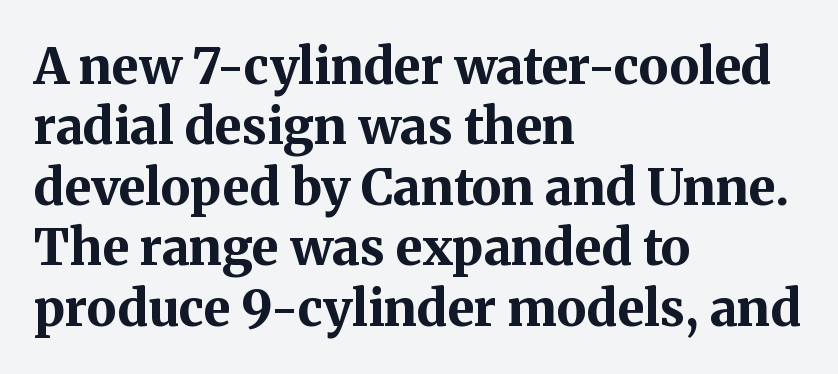
Here the glyphs are tracked normally, forming tight word shapes. Think of a printed novel: that variable character pitch is what you see here. The passage shown is typeset with a serif family. Check the space under the baseline: it is left empty. Weight: bold.
